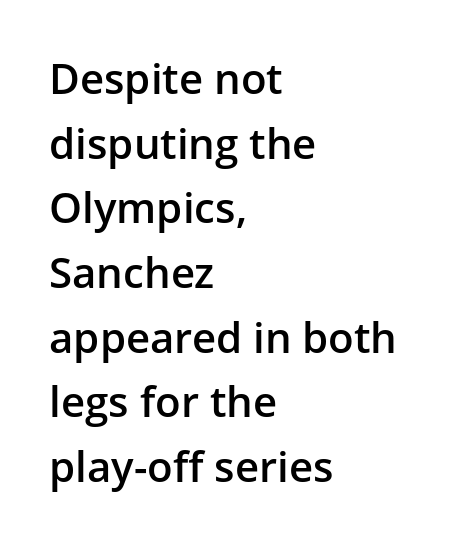
The image shows 42 px semibold sans-serif type, upright; set left-aligned, normal line spacing (1.54x), normal letter spacing, not underlined; low stroke contrast and a medium x-height.
